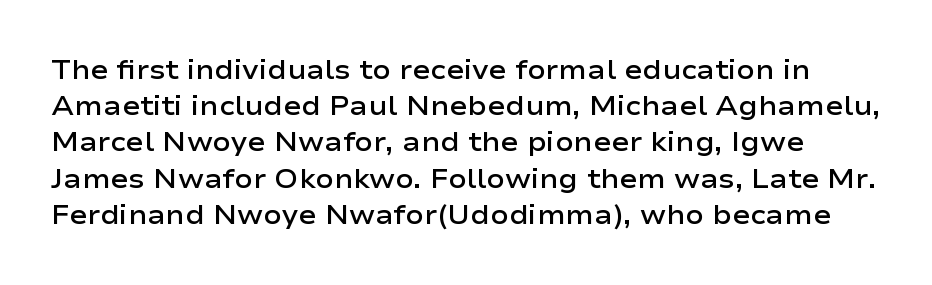
Q: Is the text bold? A: Semi-bold.
Q: Is the text italic (slanted)? A: No, it is upright.
Q: Is the text underlined? A: No.
Q: Is the spacing between letters normal or unusually wide? A: Normal.
Q: Is the spacing between lines tight, normal or loose? A: Normal.
